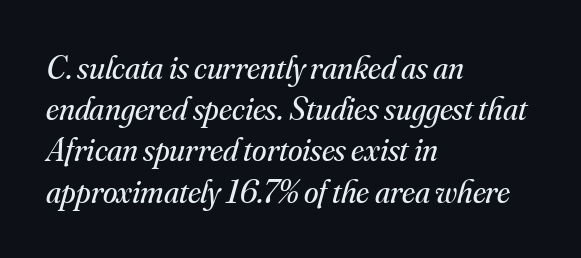
Inter-character spacing is left at the font's built-in metrics. The paragraph has a hard left edge and a soft right edge. Bare-footed words on every line. The vertical gap from one line to the next is medium. Characters are canted at an angle relative to the baseline's perpendicular. Observe the serifs anchoring each vertical stroke in this sample.
